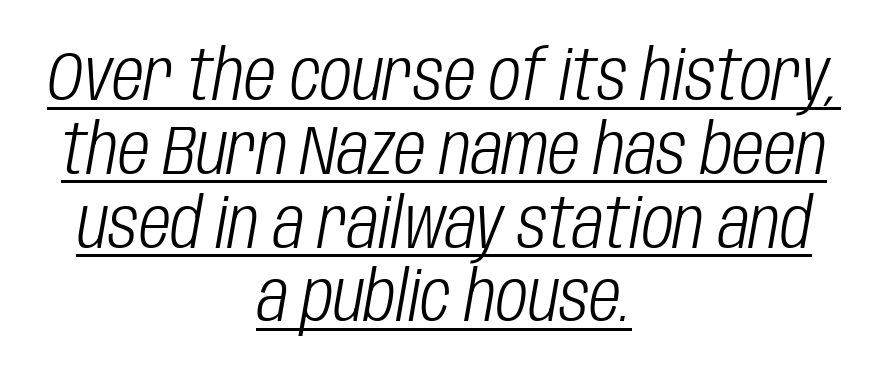
The image shows 69 px light, condensed type, italic (leaning right); set centered, tight line spacing (1.07x), normal letter spacing, underlined; low stroke contrast and a large x-height.
